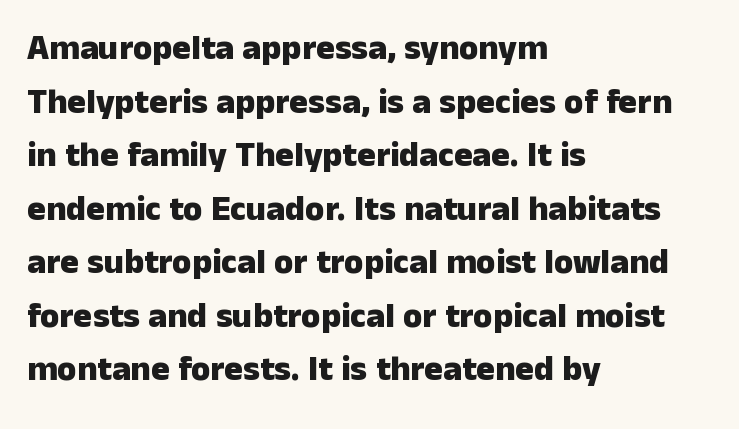
The lettering stays uniformly vertical, giving the passage a roman look. Stroke terminals: plain, sans-serif. If you drew a ruler down the left edge, every line would touch it. Tracking here is standard; glyphs follow each other at the usual distance. Spacing verdict: proportional, widths tailored to each character. The typesetting leans heavy: a genuine bold.
